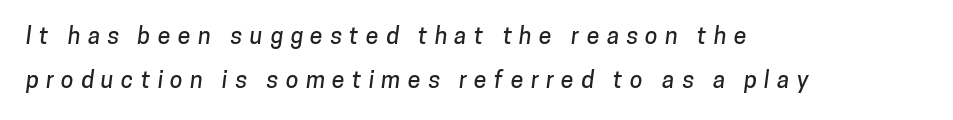
Plain, unruled lines of type. Tracking value appears strongly positive — letters spread wide. A classic flush-left, rag-right setting is used for this passage. The vertical gap from one line to the next is large.
